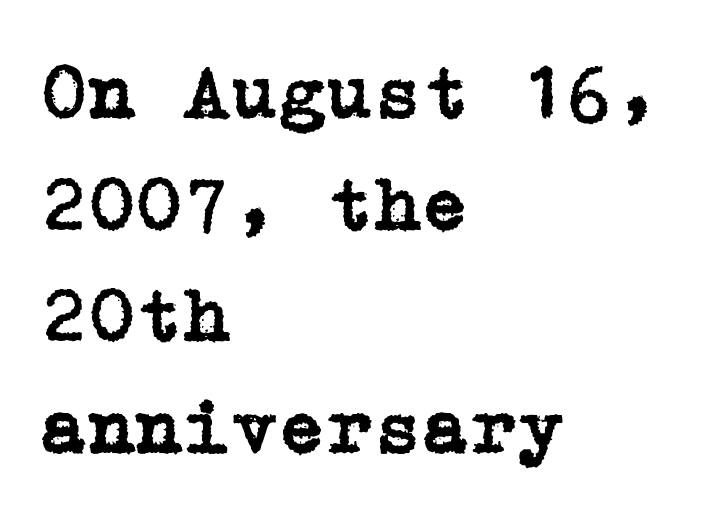
The typeface chosen for these lines features serifs. The area under the type is left untouched. Line spacing here is normal. Does the copy run flush right? No — it runs flush left.
